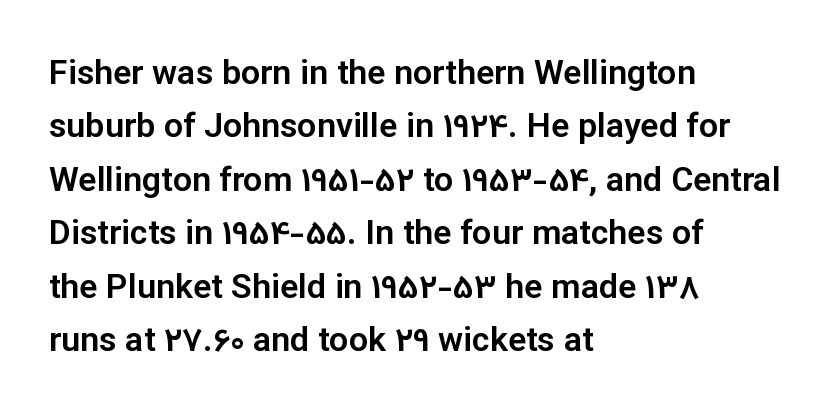
Q: Is the text italic (slanted)? A: No, it is upright.
Q: Is the typeface a serif or a sans-serif typeface? A: Sans-serif.
Q: Is the text underlined? A: No.
Q: How is the paragraph aligned? A: Left-aligned.
Q: Is the spacing between letters normal or unusually wide? A: Normal.
Q: Is the spacing between lines tight, normal or loose? A: Normal.
Q: Width (condensed, normal, or wide)? A: Normal.
Q: Stroke contrast? A: Low.
Q: x-height? A: Medium.
Q: Monospaced? A: No.
